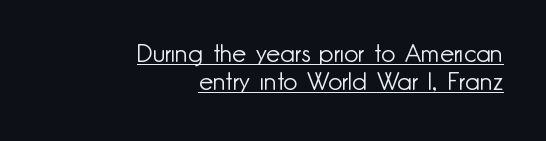
{"italic": "no", "bold": "no", "underline": "yes", "align": "right", "line_spacing": "tight", "line_spacing_ratio": 1.14, "letter_spacing": "normal", "letter_spacing_em": 0.0, "glyph_px": 25}
